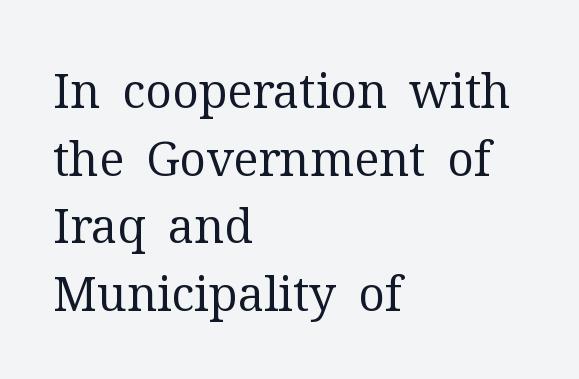
{"serif": "yes", "italic": "no", "bold": "no", "weight": "regular", "width": "normal", "stroke_contrast": "medium", "x_height": "medium", "monospaced": "no", "underline": "no", "align": "left", "line_spacing": "normal", "line_spacing_ratio": 1.44, "letter_spacing": "normal", "letter_spacing_em": 0.0, "glyph_px": 47}
